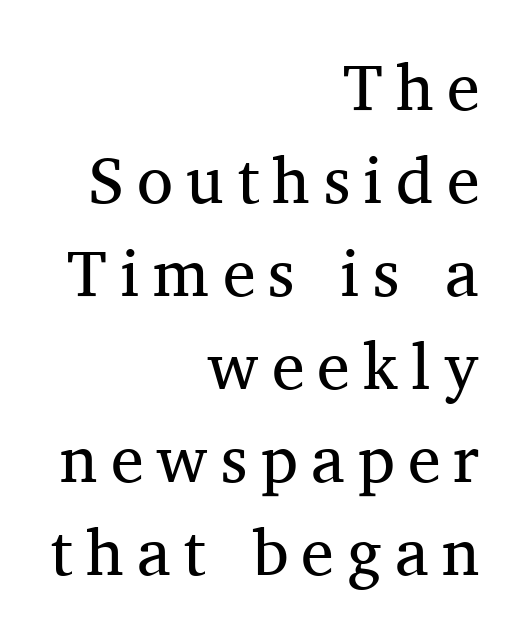
{"serif": "yes", "italic": "no", "bold": "no", "weight": "regular", "width": "normal", "stroke_contrast": "medium", "x_height": "medium", "monospaced": "no", "underline": "no", "align": "right", "line_spacing": "normal", "line_spacing_ratio": 1.41, "letter_spacing": "wide", "letter_spacing_em": 0.2, "glyph_px": 66}
